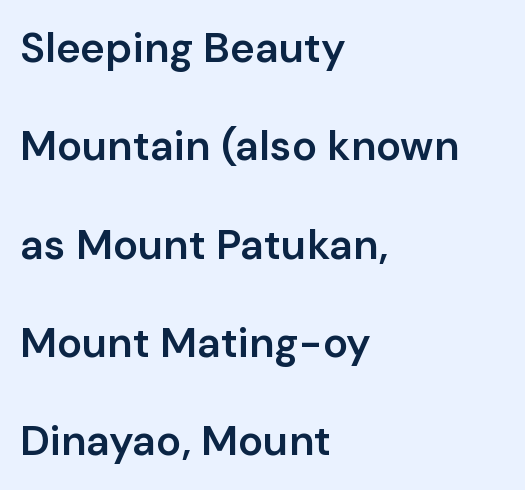
Q: Is the text bold? A: Semi-bold.
Q: Is the text italic (slanted)? A: No, it is upright.
Q: Is the typeface a serif or a sans-serif typeface? A: Sans-serif.
Q: Is the text underlined? A: No.
Q: How is the paragraph aligned? A: Left-aligned.
Q: Is the spacing between letters normal or unusually wide? A: Normal.
Q: Is the spacing between lines tight, normal or loose? A: Loose.
Q: Width (condensed, normal, or wide)? A: Normal.
Q: Stroke contrast? A: Low.
Q: x-height? A: Medium.
Q: Monospaced? A: No.
